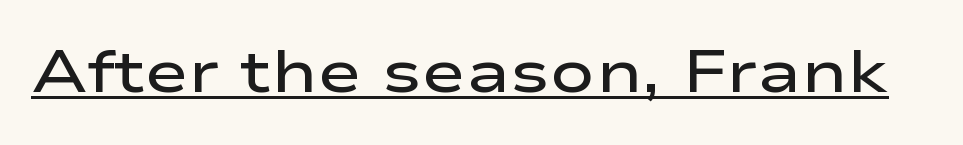
{"serif": "no", "italic": "no", "bold": "semi", "weight": "semibold", "width": "wide", "stroke_contrast": "low", "x_height": "medium", "monospaced": "no", "underline": "yes", "letter_spacing": "normal", "letter_spacing_em": 0.0, "glyph_px": 60}
